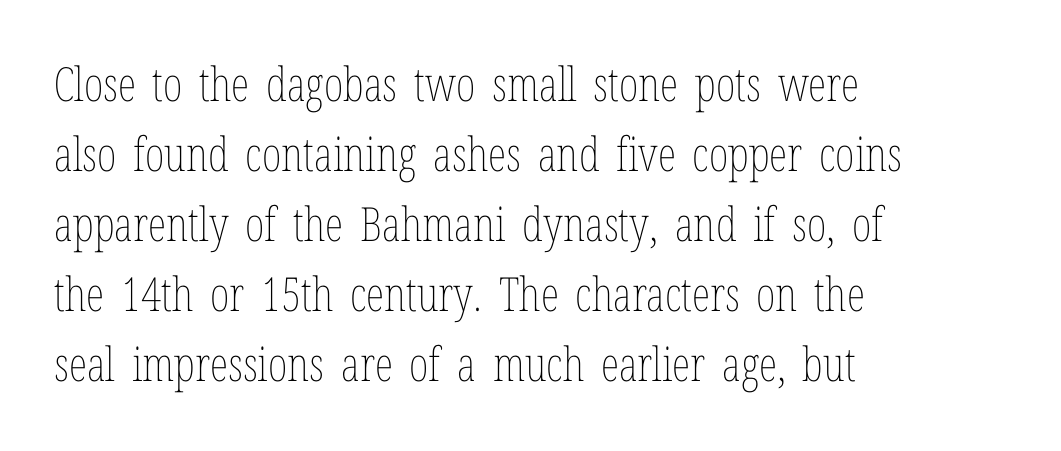
The image shows 47 px thin, condensed type, upright; set left-aligned, normal line spacing (1.49x), normal letter spacing, not underlined; low stroke contrast and a medium x-height.
